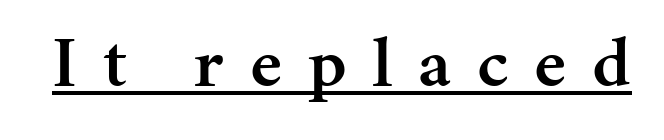
Italic? Not at all — the glyphs are vertical. Proportional: the letters do not fall into vertical columns. Display-style spreading of the glyphs; the letterfit is very open. Observe the serifs anchoring each vertical stroke in this sample. The typesetter has applied underlining to the passage shown. A bit beefed up — I'd call it semibold rather than bold.
